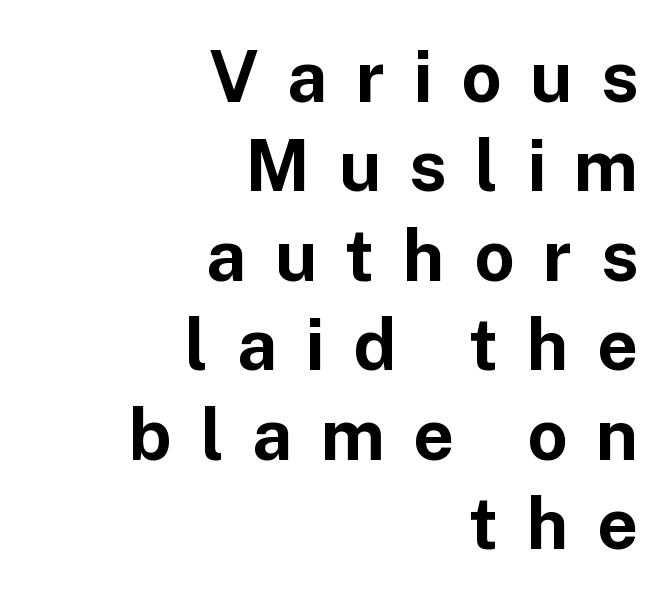
Q: Is the text bold? A: Yes.
Q: Is the text italic (slanted)? A: No, it is upright.
Q: Is the typeface a serif or a sans-serif typeface? A: Sans-serif.
Q: Is the text underlined? A: No.
Q: How is the paragraph aligned? A: Right-aligned.
Q: Is the spacing between letters normal or unusually wide? A: Unusually wide.
Q: Is the spacing between lines tight, normal or loose? A: Normal.
Q: Width (condensed, normal, or wide)? A: Normal.
Q: Stroke contrast? A: Low.
Q: x-height? A: Medium.
Q: Monospaced? A: No.
